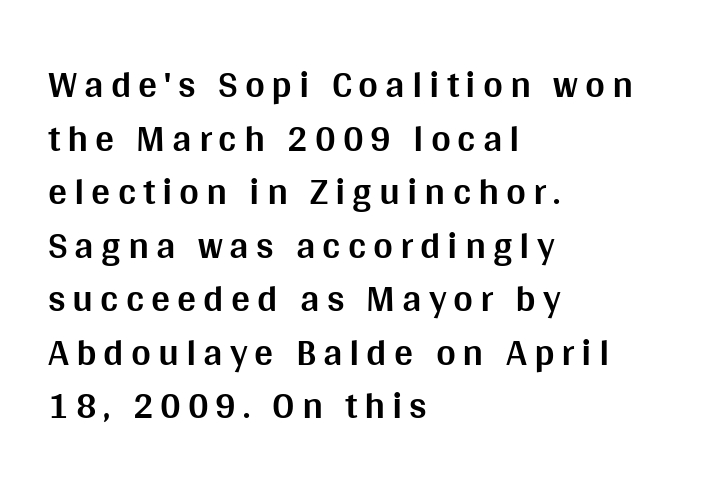
The image shows 38 px bold sans-serif type, upright; set left-aligned, normal line spacing (1.41x), not underlined; medium stroke contrast and a large x-height.
